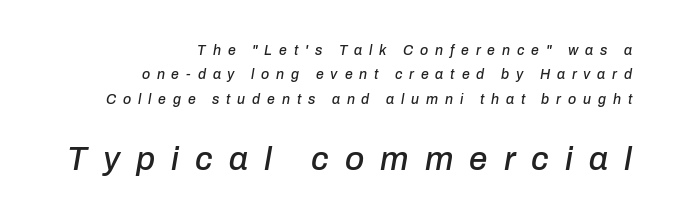
The image shows 33 px text type, italic (leaning right); set right-aligned, line spacing 1.74x, unusually wide letter spacing (+0.49 em), not underlined; the second (bottom) block is 2.36x larger; low stroke contrast and a medium x-height.
